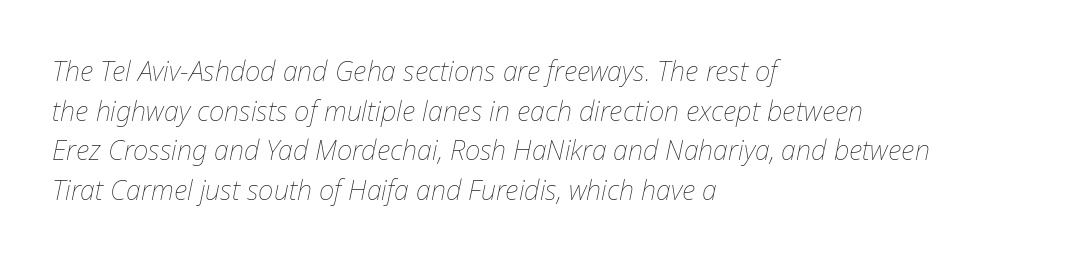
{"italic": "yes", "lean": "right", "slant_degrees": 12, "bold": "no", "underline": "no", "align": "left", "line_spacing": "normal", "line_spacing_ratio": 1.47, "letter_spacing": "normal", "letter_spacing_em": 0.0, "glyph_px": 27}
